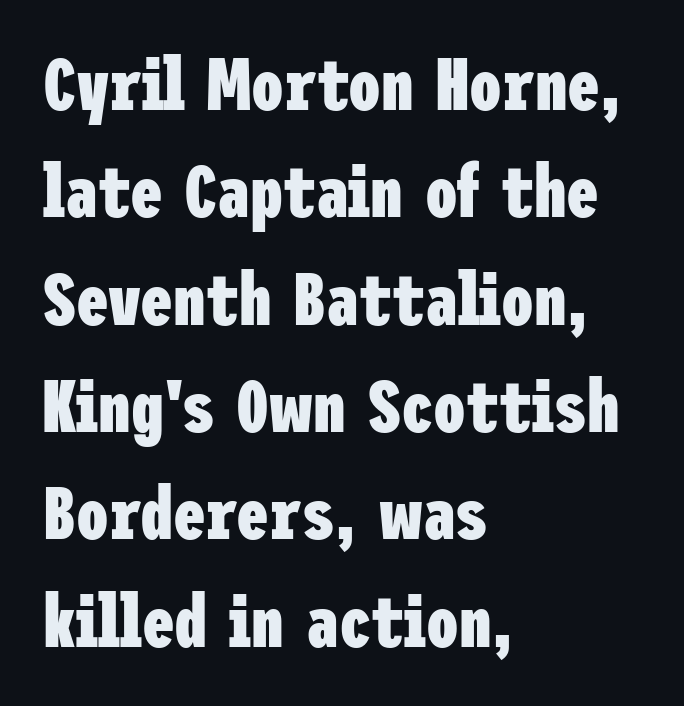
The image shows 73 px heavy, condensed sans-serif type, upright; set left-aligned, normal line spacing (1.47x), normal letter spacing, not underlined; low stroke contrast and a medium x-height.
